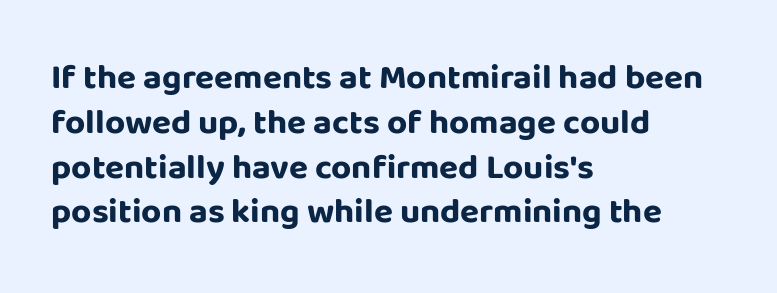
Q: Is the text bold? A: Yes.
Q: Is the text italic (slanted)? A: No, it is upright.
Q: Is the typeface a serif or a sans-serif typeface? A: Sans-serif.
Q: Is the text underlined? A: No.
Q: How is the paragraph aligned? A: Left-aligned.
Q: Is the spacing between letters normal or unusually wide? A: Normal.
Q: Is the spacing between lines tight, normal or loose? A: Normal.
Q: Width (condensed, normal, or wide)? A: Normal.
Q: Stroke contrast? A: Low.
Q: x-height? A: Large.
Q: Monospaced? A: No.
